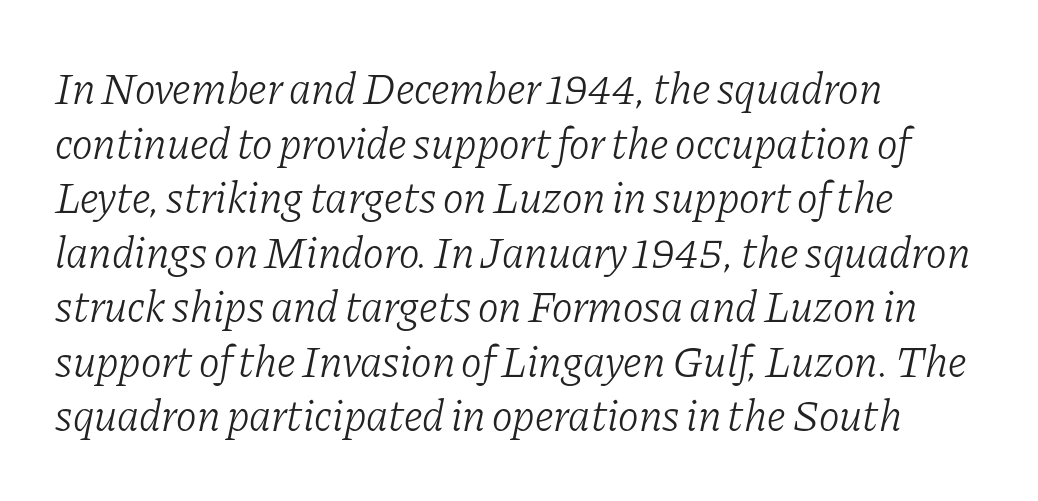
Q: Is the text bold? A: No.
Q: Is the text italic (slanted)? A: Yes, it leans right by about 11 degrees.
Q: Is the typeface a serif or a sans-serif typeface? A: Serif.
Q: Is the text underlined? A: No.
Q: How is the paragraph aligned? A: Left-aligned.
Q: Is the spacing between letters normal or unusually wide? A: Normal.
Q: Width (condensed, normal, or wide)? A: Normal.
Q: Stroke contrast? A: Low.
Q: x-height? A: Medium.
Q: Monospaced? A: No.
